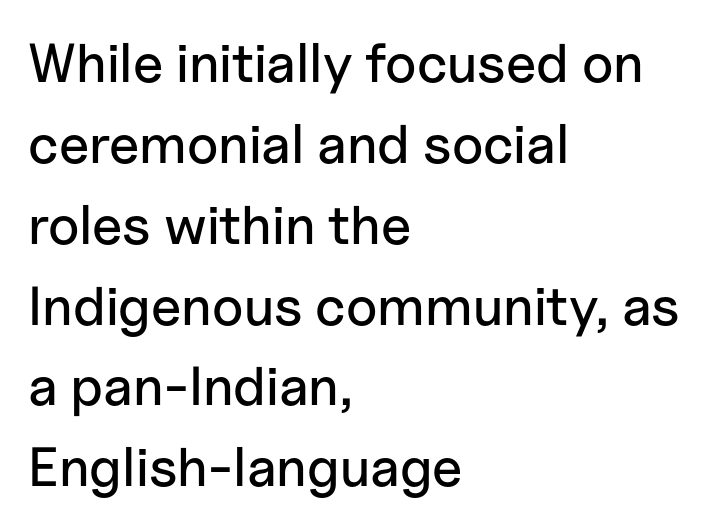
The image shows 55 px sans-serif type, upright; set left-aligned, normal line spacing (1.47x), normal letter spacing, not underlined; low stroke contrast and a medium x-height.
